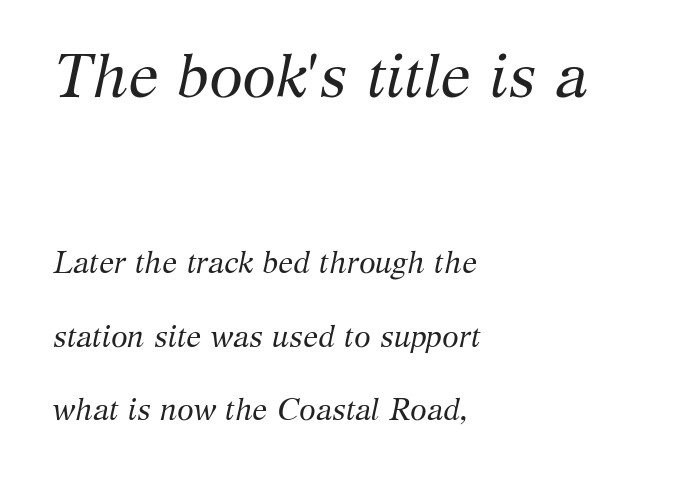
Q: Is the text bold? A: No.
Q: Is the text italic (slanted)? A: Yes, it leans right by about 12 degrees.
Q: Is the typeface a serif or a sans-serif typeface? A: Serif.
Q: Is the text underlined? A: No.
Q: How is the paragraph aligned? A: Left-aligned.
Q: Is the spacing between letters normal or unusually wide? A: Normal.
Q: Is the spacing between lines tight, normal or loose? A: Loose.
Q: Which block of text is set in a larger size, the first (top) or the second (bottom)? A: The first (top) one.
Q: Width (condensed, normal, or wide)? A: Normal.
Q: Stroke contrast? A: Medium.
Q: x-height? A: Medium.
Q: Monospaced? A: No.
